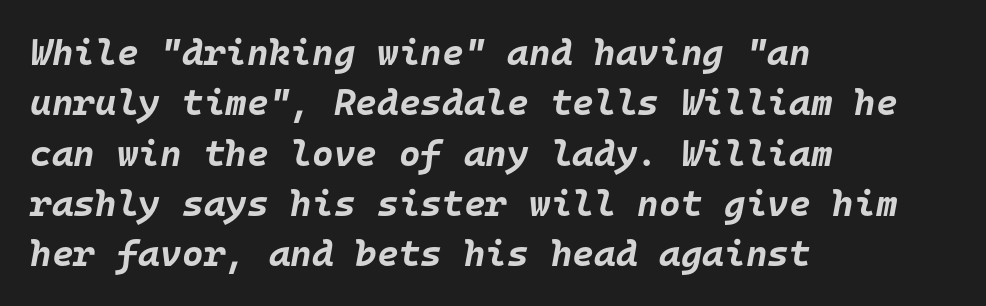
{"italic": "yes", "lean": "right", "slant_degrees": 10, "bold": "yes", "weight": "bold", "width": "normal", "stroke_contrast": "low", "x_height": "large", "monospaced": "yes", "underline": "no", "align": "left", "line_spacing": "normal", "line_spacing_ratio": 1.36, "letter_spacing": "normal", "letter_spacing_em": 0.0, "glyph_px": 37}
